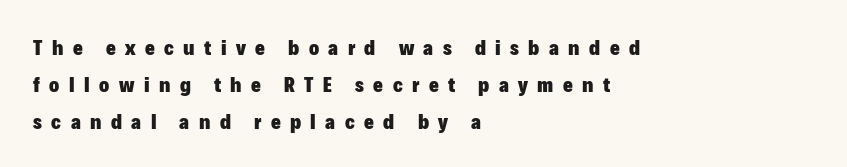
{"italic": "no", "bold": "yes", "underline": "no", "align": "left", "line_spacing_ratio": 1.77, "letter_spacing": "wide", "letter_spacing_em": 0.45, "glyph_px": 21}
